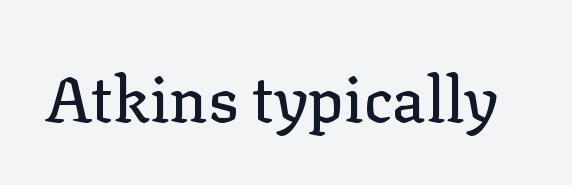
The image shows 63 px serif type, upright; set normal letter spacing, not underlined; low stroke contrast and a medium x-height.
